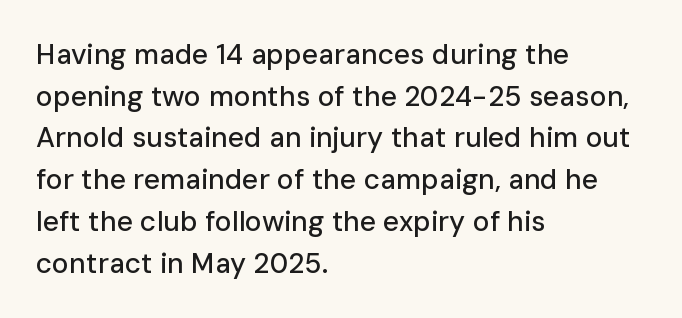
The image shows 28 px sans-serif type, upright; set left-aligned, normal line spacing (1.49x), normal letter spacing, not underlined; low stroke contrast and a medium x-height.
